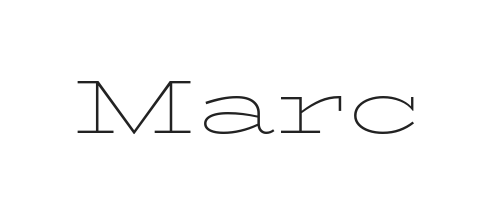
Words appear dense and cohesive because spacing is normal. Bold? No — there's no thickening of the strokes. This is the regular roman posture of the typeface. I'd call this a serif setting — the letters wear small feet. Descenders are the only things crossing below the line.
